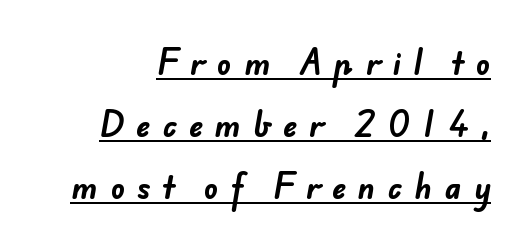
Check the space under the baseline: a stroke is drawn there. Each word looks stretched out because of the extra space between its letters. I'd call this a sans setting — the letters go barefoot. Proportional: the letters do not fall into vertical columns. As a designer I'd log this as weight 700, bold. Compared with typical paragraphs, the rows here are farther apart.
